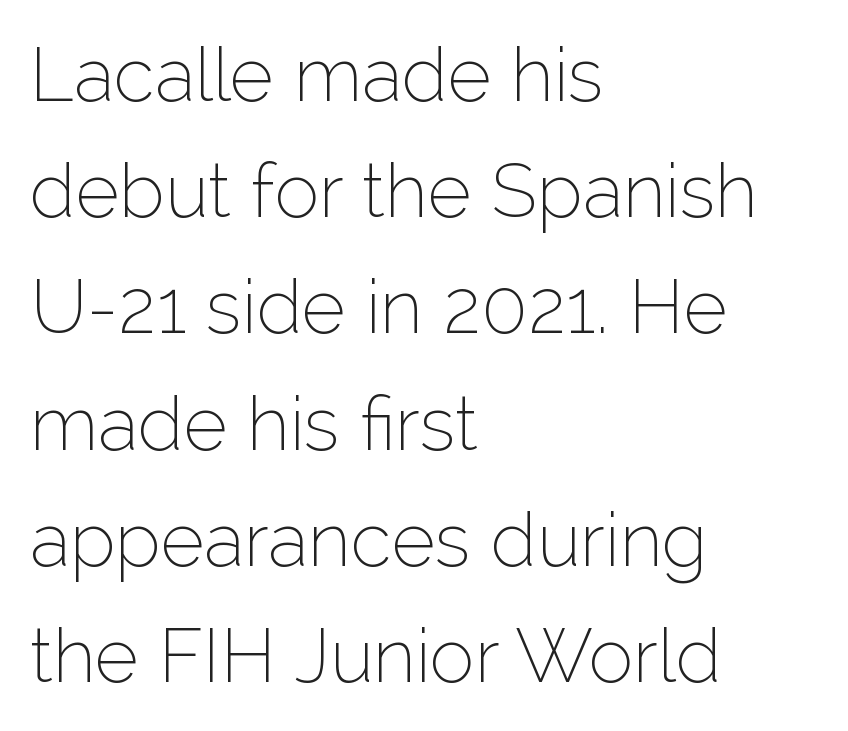
{"serif": "no", "italic": "no", "bold": "no", "weight": "thin", "width": "normal", "stroke_contrast": "low", "x_height": "medium", "monospaced": "no", "underline": "no", "align": "left", "line_spacing": "normal", "line_spacing_ratio": 1.55, "letter_spacing": "normal", "letter_spacing_em": 0.0, "glyph_px": 75}
